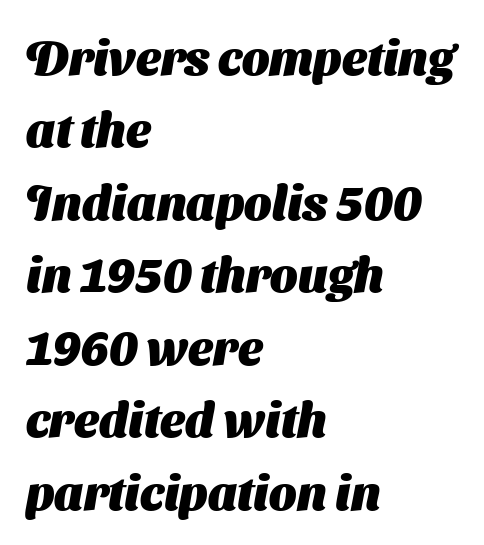
Q: Is the text bold? A: Yes.
Q: Is the typeface a serif or a sans-serif typeface? A: Sans-serif.
Q: Is the text underlined? A: No.
Q: How is the paragraph aligned? A: Left-aligned.
Q: Is the spacing between letters normal or unusually wide? A: Normal.
Q: Is the spacing between lines tight, normal or loose? A: Normal.
Q: Width (condensed, normal, or wide)? A: Normal.
Q: Stroke contrast? A: Medium.
Q: x-height? A: Medium.
Q: Monospaced? A: No.
